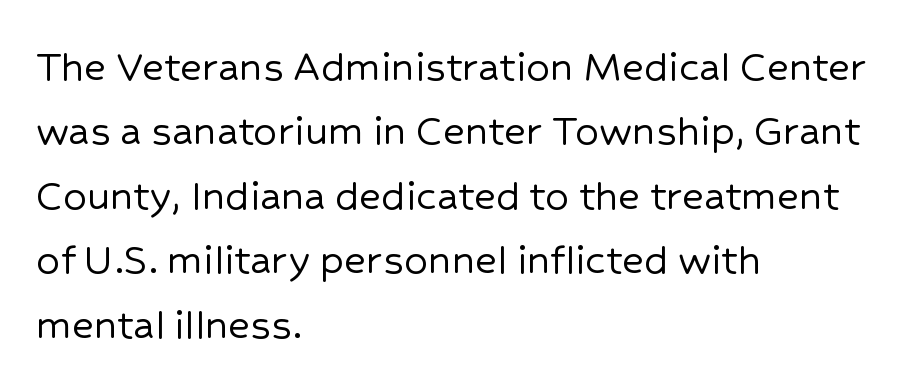
The image shows 47 px sans-serif type, upright; set left-aligned, normal line spacing (1.37x), normal letter spacing, not underlined; low stroke contrast and a medium x-height.
